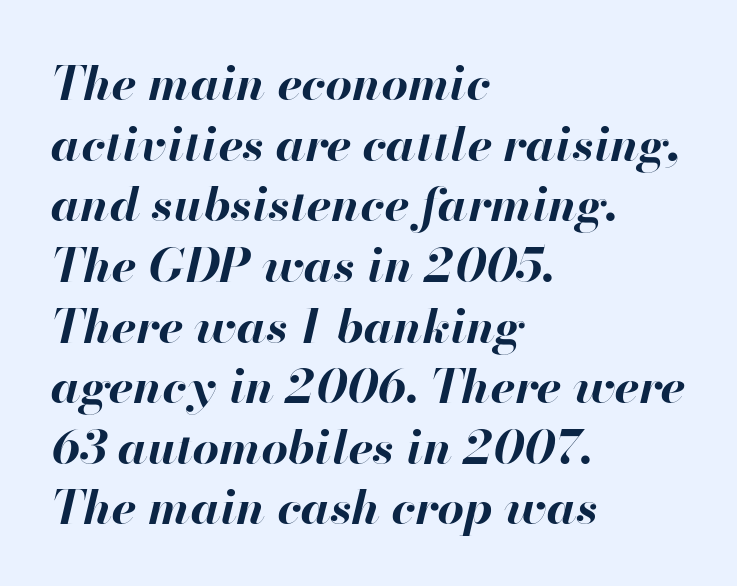
Q: Is the text bold? A: Yes.
Q: Is the text italic (slanted)? A: Yes, it leans right by about 13 degrees.
Q: Is the text underlined? A: No.
Q: How is the paragraph aligned? A: Left-aligned.
Q: Is the spacing between letters normal or unusually wide? A: Normal.
Q: Is the spacing between lines tight, normal or loose? A: Normal.
Q: Width (condensed, normal, or wide)? A: Normal.
Q: Stroke contrast? A: High.
Q: x-height? A: Small.
Q: Monospaced? A: No.
